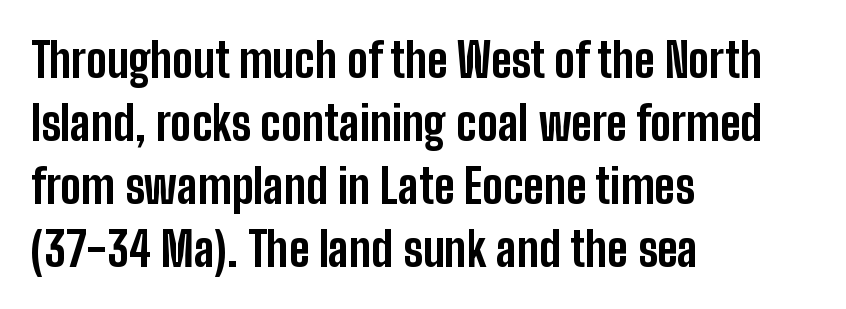
Whoever set this chose a conventional vertical rhythm. Look at the tracking — it's just the regular setting, nothing added. The space beneath each line is pristine and unruled. Every stem runs plumb, perpendicular to the baseline. Classification — sans serif.
